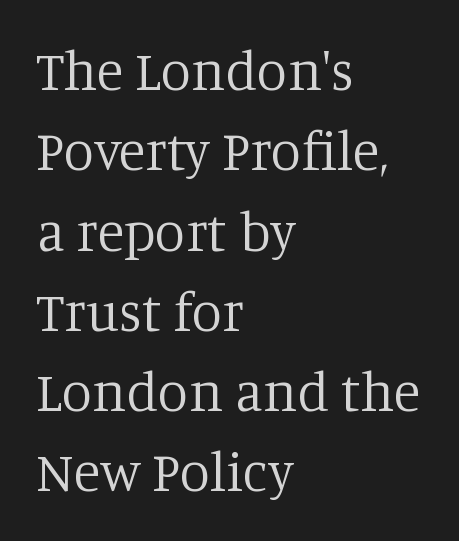
Q: Is the text bold? A: No.
Q: Is the text italic (slanted)? A: No, it is upright.
Q: Is the typeface a serif or a sans-serif typeface? A: Serif.
Q: Is the text underlined? A: No.
Q: How is the paragraph aligned? A: Left-aligned.
Q: Is the spacing between letters normal or unusually wide? A: Normal.
Q: Is the spacing between lines tight, normal or loose? A: Normal.
Q: Width (condensed, normal, or wide)? A: Normal.
Q: Stroke contrast? A: Low.
Q: x-height? A: Large.
Q: Monospaced? A: No.
